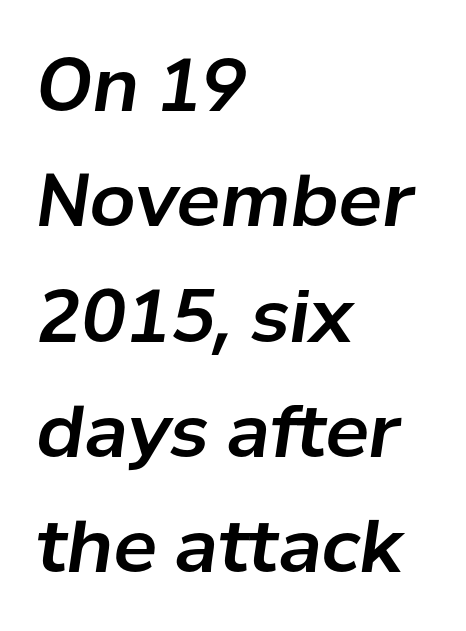
The image shows 73 px text type, italic (leaning right); set left-aligned, normal line spacing (1.58x), normal letter spacing, not underlined; low stroke contrast and a medium x-height.
